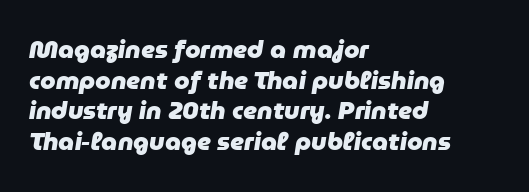
The image shows 25 px bold type, italic (leaning right); set left-aligned, line spacing 1.23x, normal letter spacing, not underlined.
